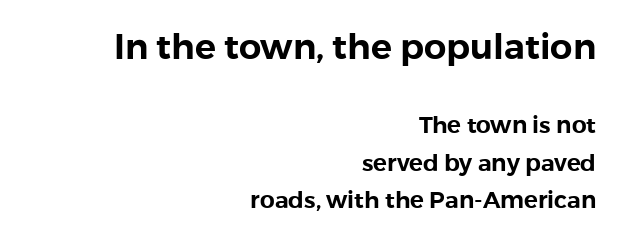
{"serif": "no", "italic": "no", "width": "normal", "x_height": "medium", "monospaced": "no", "underline": "no", "align": "right", "line_spacing": "normal", "line_spacing_ratio": 1.63, "letter_spacing": "normal", "letter_spacing_em": 0.0, "larger_block": "first", "size_ratio": 1.52, "glyph_px": 35}
